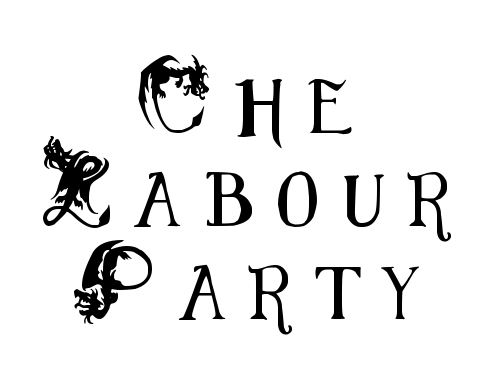
Q: Is the text italic (slanted)? A: No, it is upright.
Q: Is the typeface a serif or a sans-serif typeface? A: Sans-serif.
Q: Is the text underlined? A: No.
Q: How is the paragraph aligned? A: Centered.
Q: Is the spacing between letters normal or unusually wide? A: Unusually wide.
Q: Width (condensed, normal, or wide)? A: Condensed.
Q: Stroke contrast? A: Medium.
Q: x-height? A: Small.
Q: Monospaced? A: No.
